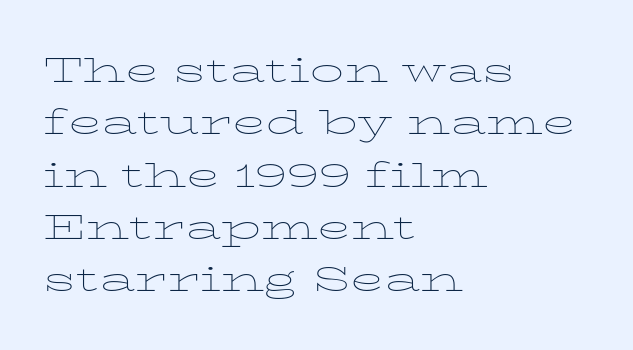
The image shows 34 px thin, wide serif type, upright; set left-aligned, normal line spacing (1.54x), normal letter spacing, not underlined; low stroke contrast and a medium x-height.
